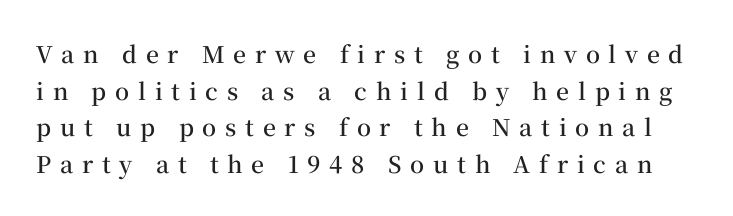
{"italic": "no", "bold": "semi", "underline": "no", "line_spacing": "normal", "line_spacing_ratio": 1.59, "letter_spacing": "wide", "letter_spacing_em": 0.38, "glyph_px": 23}
